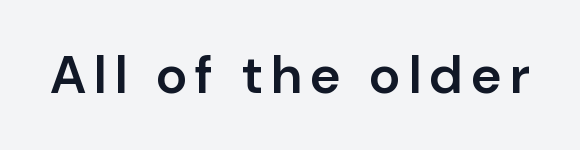
The image shows 53 px semibold sans-serif type, upright; set not underlined; low stroke contrast and a medium x-height.
